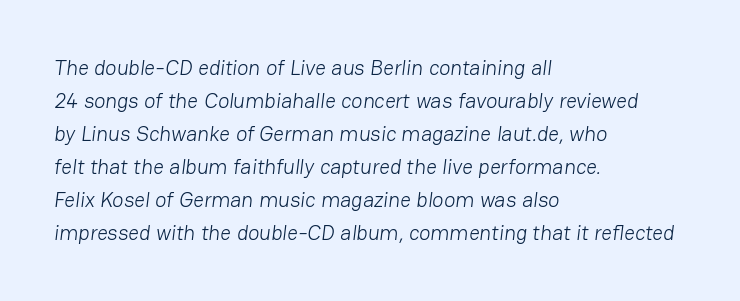
The image shows 21 px text type; set left-aligned, normal line spacing (1.57x), normal letter spacing, not underlined.
